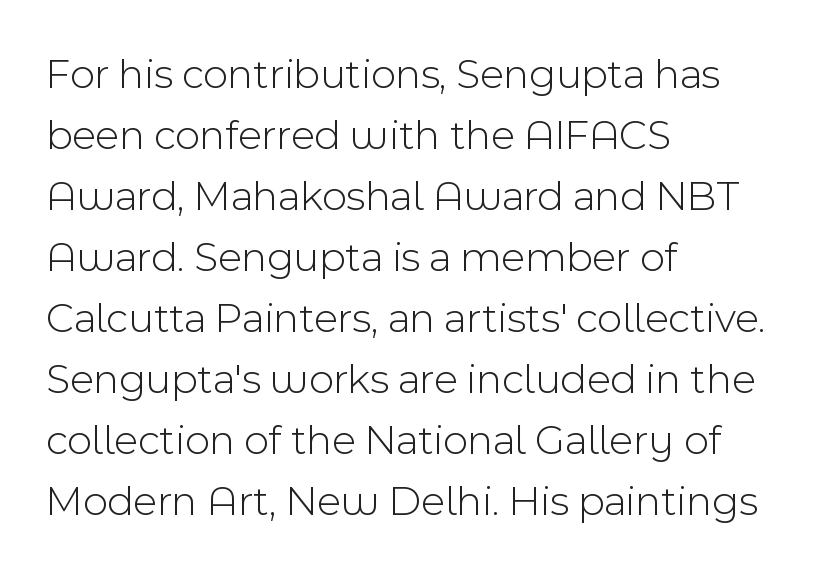
If you drew a line through each stem, it would be perfectly vertical. Does extra space separate the letters? No, they use regular spacing. The vertical gap from one line to the next is medium. The letters look calm and open, with moderate or lighter stems. The face used here is proportionally spaced, like ordinary book or web type.
